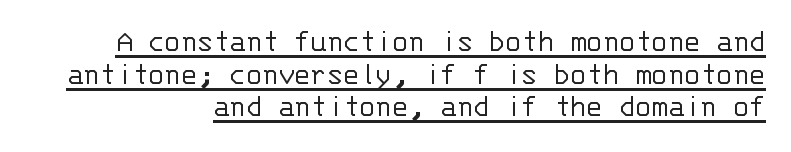
Q: Is the text bold? A: No.
Q: Is the text italic (slanted)? A: No, it is upright.
Q: Is the typeface a serif or a sans-serif typeface? A: Sans-serif.
Q: Is the text underlined? A: Yes.
Q: How is the paragraph aligned? A: Right-aligned.
Q: Is the spacing between letters normal or unusually wide? A: Normal.
Q: Is the spacing between lines tight, normal or loose? A: Tight.
Q: Width (condensed, normal, or wide)? A: Normal.
Q: Stroke contrast? A: Low.
Q: x-height? A: Large.
Q: Monospaced? A: Yes.
